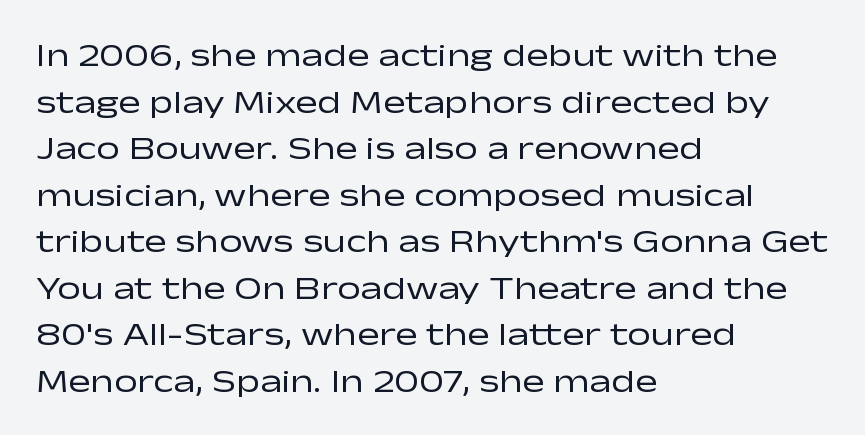
{"serif": "no", "italic": "no", "bold": "no", "weight": "regular", "width": "wide", "stroke_contrast": "low", "x_height": "medium", "monospaced": "no", "underline": "no", "align": "left", "line_spacing": "normal", "line_spacing_ratio": 1.41, "letter_spacing": "normal", "letter_spacing_em": 0.0, "glyph_px": 33}
